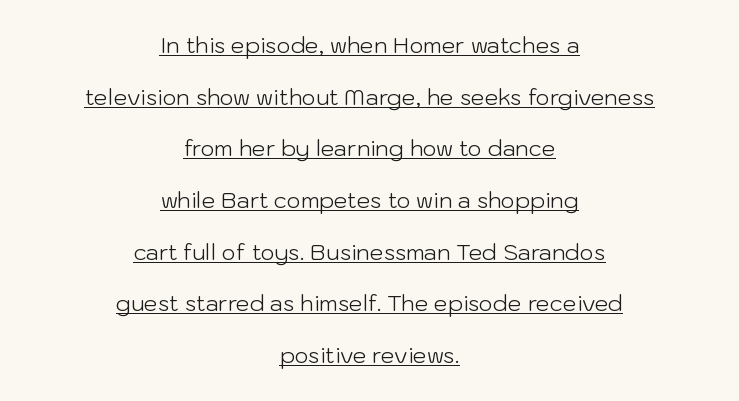
{"italic": "no", "bold": "no", "underline": "yes", "align": "center", "line_spacing": "loose", "line_spacing_ratio": 2.35, "letter_spacing": "normal", "letter_spacing_em": 0.0, "glyph_px": 22}
